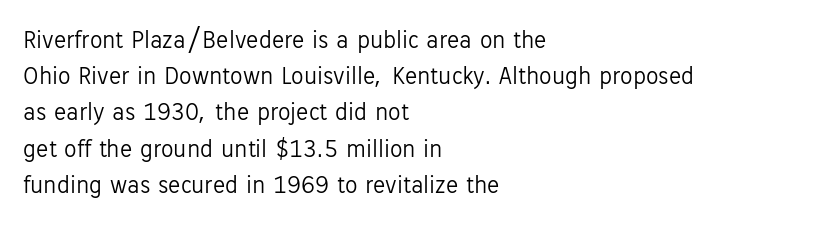
Q: Is the text bold? A: No.
Q: Is the text italic (slanted)? A: No, it is upright.
Q: Is the text underlined? A: No.
Q: How is the paragraph aligned? A: Left-aligned.
Q: Is the spacing between letters normal or unusually wide? A: Normal.
Q: Is the spacing between lines tight, normal or loose? A: Normal.
